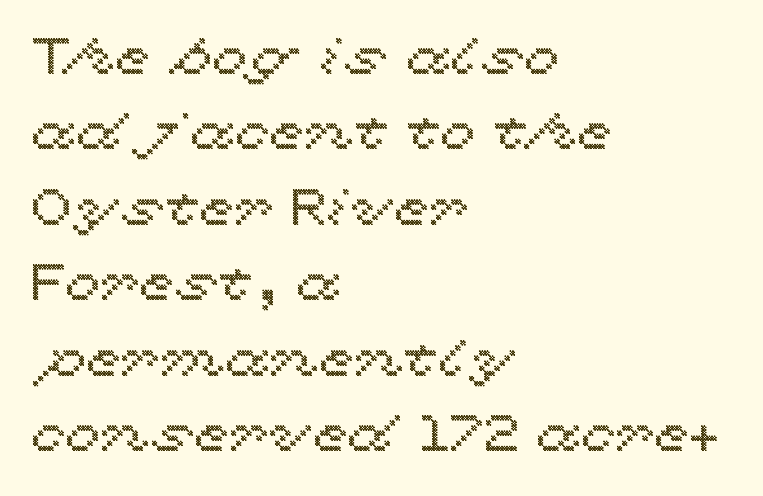
The face used here is rendered with its standard letterfit. A typesetter would call this leading conventional body-copy spacing. Each line starts at the same left margin while the right side varies. Plain, unruled lines of type.
